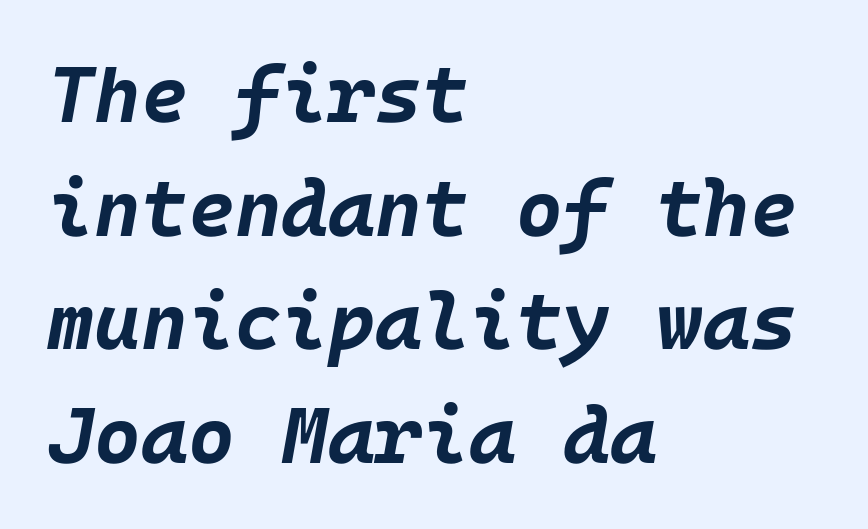
{"italic": "yes", "lean": "right", "slant_degrees": 10, "bold": "yes", "weight": "bold", "width": "normal", "stroke_contrast": "low", "x_height": "large", "underline": "no", "align": "left", "line_spacing": "normal", "line_spacing_ratio": 1.42, "letter_spacing": "normal", "letter_spacing_em": 0.0, "glyph_px": 80}
